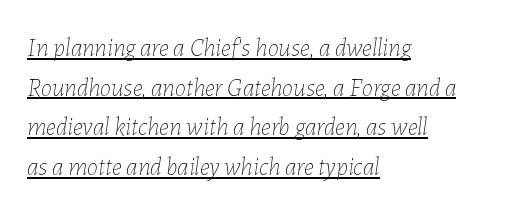
Q: Is the text bold? A: No.
Q: Is the text italic (slanted)? A: Yes, it leans right by about 7 degrees.
Q: Is the text underlined? A: Yes.
Q: How is the paragraph aligned? A: Left-aligned.
Q: Is the spacing between letters normal or unusually wide? A: Normal.
Q: Is the spacing between lines tight, normal or loose? A: Normal.
